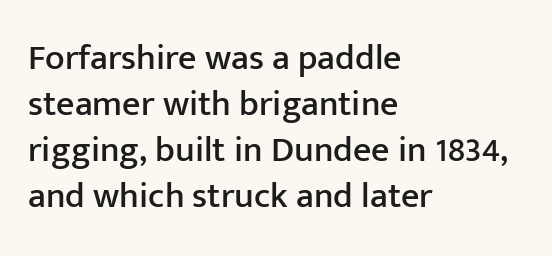
The image shows 36 px sans-serif type, upright; set left-aligned, normal line spacing (1.28x), normal letter spacing, not underlined; low stroke contrast and a medium x-height.
